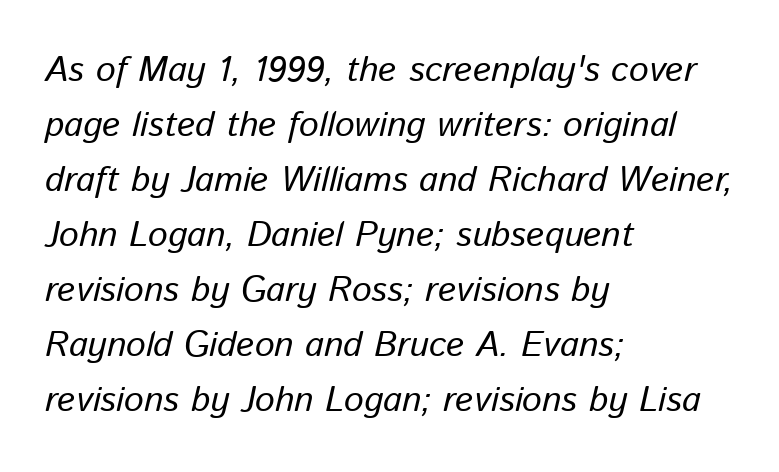
Proportional: the letters do not fall into vertical columns. Quick note: italic. Reading down the block, your eye returns to a fixed left position each line. What's the leading like? Ordinary, nothing unusual. No word sits above an underline.
